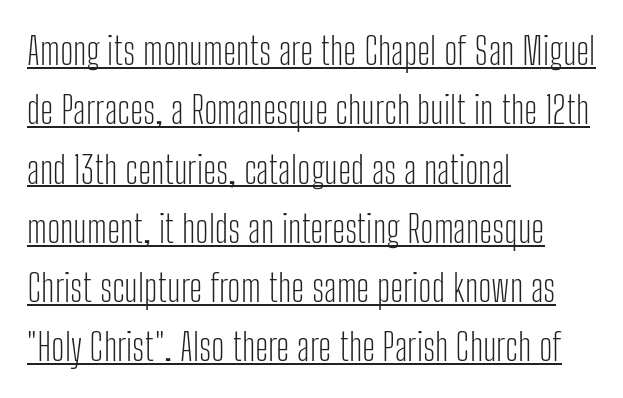
{"serif": "no", "italic": "no", "bold": "no", "weight": "light", "width": "condensed", "stroke_contrast": "low", "x_height": "medium", "monospaced": "no", "underline": "yes", "align": "left", "line_spacing": "normal", "line_spacing_ratio": 1.56, "letter_spacing": "normal", "letter_spacing_em": 0.0, "glyph_px": 38}
